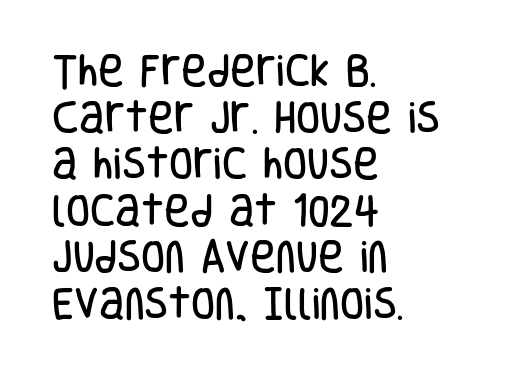
Character widths vary here, with narrow letters taking less room than wide ones. Leading: standard. The type is set solid horizontally, with unmodified tracking. Honestly, there is no underline to notice here at all. The glyphs in this specimen are sans serif. This is the regular roman posture of the typeface.
